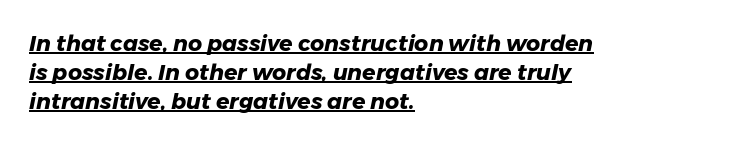
{"italic": "yes", "lean": "right", "slant_degrees": 11, "bold": "yes", "underline": "yes", "align": "left", "line_spacing": "normal", "line_spacing_ratio": 1.32, "letter_spacing": "normal", "letter_spacing_em": 0.0, "glyph_px": 22}
